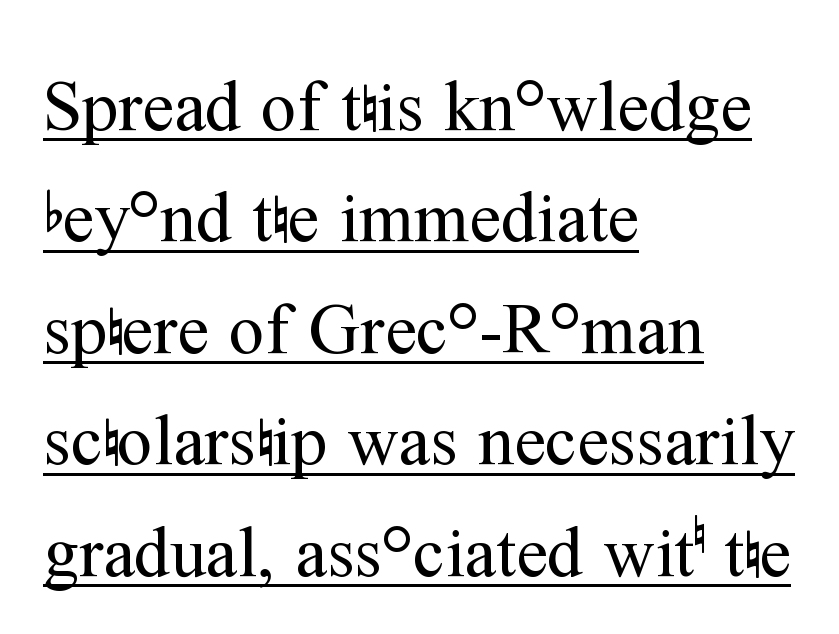
Q: Is the text bold? A: No.
Q: Is the text italic (slanted)? A: No, it is upright.
Q: Is the typeface a serif or a sans-serif typeface? A: Serif.
Q: Is the text underlined? A: Yes.
Q: How is the paragraph aligned? A: Left-aligned.
Q: Is the spacing between letters normal or unusually wide? A: Normal.
Q: Is the spacing between lines tight, normal or loose? A: Normal.
Q: Width (condensed, normal, or wide)? A: Normal.
Q: Stroke contrast? A: Medium.
Q: x-height? A: Medium.
Q: Monospaced? A: No.
